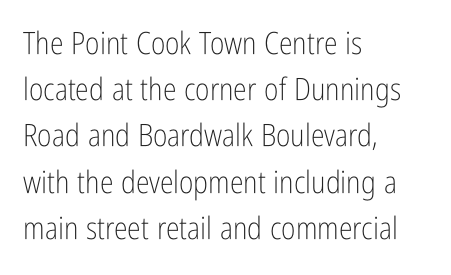
{"serif": "no", "italic": "no", "bold": "no", "weight": "light", "width": "condensed", "stroke_contrast": "low", "x_height": "medium", "monospaced": "no", "underline": "no", "align": "left", "line_spacing": "normal", "line_spacing_ratio": 1.49, "letter_spacing": "normal", "letter_spacing_em": 0.0, "glyph_px": 31}
